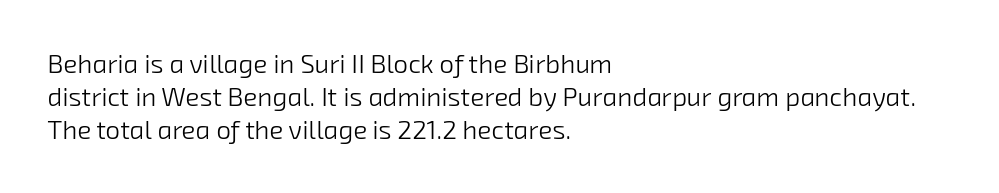
The face looks like a standard text weight, possibly lighter. The typesetter chose a ragged-right arrangement here. Anything drawn beneath the words? Only blank space. The passage shown stacks its lines at a standard gap.
